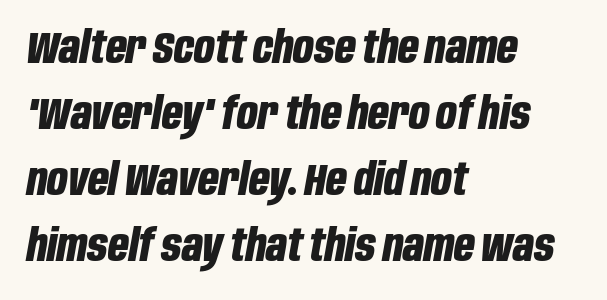
Q: Is the text bold? A: Yes.
Q: Is the text italic (slanted)? A: Yes, it leans right by about 10 degrees.
Q: Is the text underlined? A: No.
Q: How is the paragraph aligned? A: Left-aligned.
Q: Is the spacing between letters normal or unusually wide? A: Normal.
Q: Is the spacing between lines tight, normal or loose? A: Normal.
Q: Width (condensed, normal, or wide)? A: Condensed.
Q: Stroke contrast? A: Low.
Q: x-height? A: Large.
Q: Monospaced? A: No.
